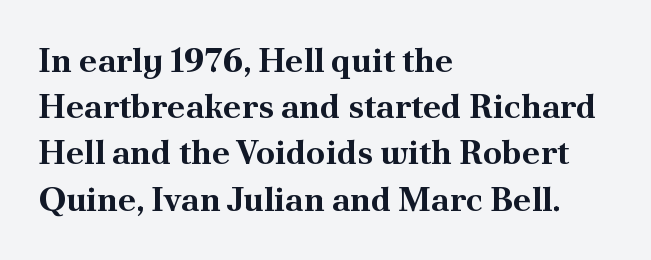
The image shows 34 px bold serif type, upright; set left-aligned, normal line spacing (1.36x), normal letter spacing, not underlined; medium stroke contrast and a small x-height.
